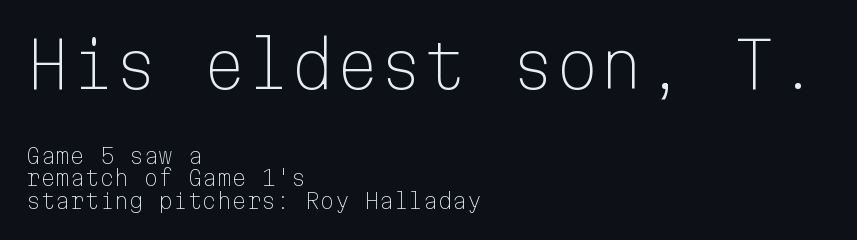
Q: Is the text bold? A: No.
Q: Is the text italic (slanted)? A: No, it is upright.
Q: Is the typeface a serif or a sans-serif typeface? A: Sans-serif.
Q: Is the text underlined? A: No.
Q: How is the paragraph aligned? A: Left-aligned.
Q: Is the spacing between letters normal or unusually wide? A: Normal.
Q: Is the spacing between lines tight, normal or loose? A: Tight.
Q: Which block of text is set in a larger size, the first (top) or the second (bottom)? A: The first (top) one.
Q: Width (condensed, normal, or wide)? A: Normal.
Q: Stroke contrast? A: Low.
Q: x-height? A: Medium.
Q: Monospaced? A: Yes.
